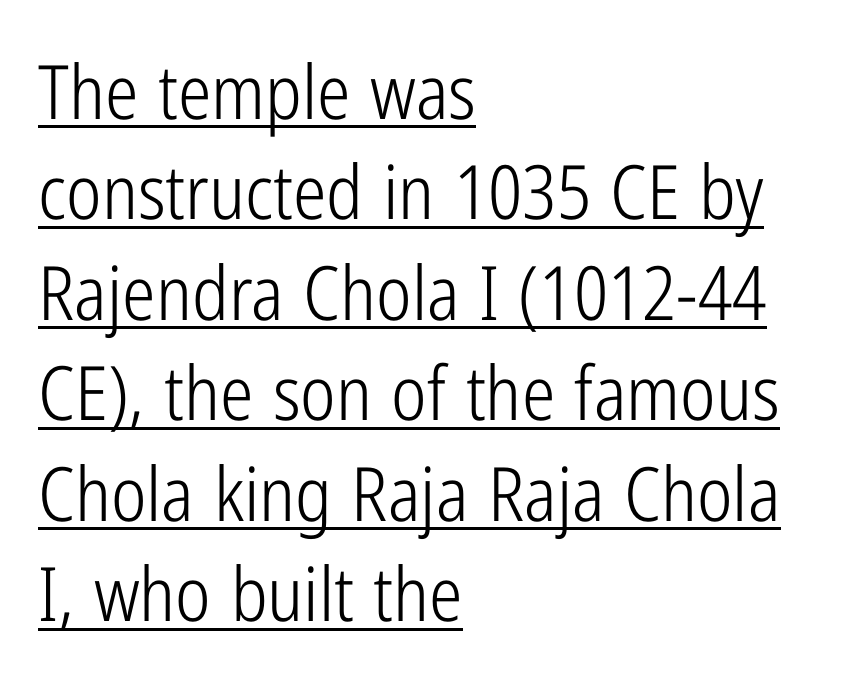
The image shows 75 px light, condensed sans-serif type, upright; set left-aligned, normal line spacing (1.34x), normal letter spacing, underlined; low stroke contrast and a medium x-height.
